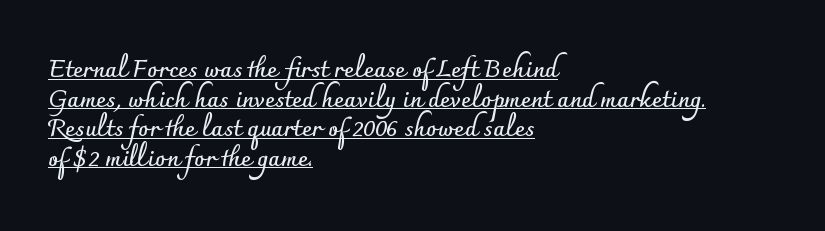
{"bold": "yes", "underline": "yes", "align": "left", "line_spacing_ratio": 1.23, "letter_spacing": "normal", "letter_spacing_em": 0.0, "glyph_px": 24}
